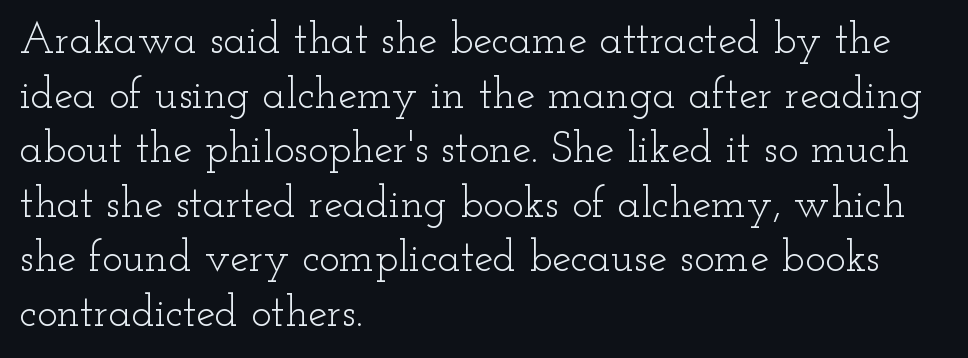
The image shows 43 px light, wide serif type, upright; set left-aligned, normal line spacing (1.27x), normal letter spacing, not underlined; low stroke contrast and a small x-height.
